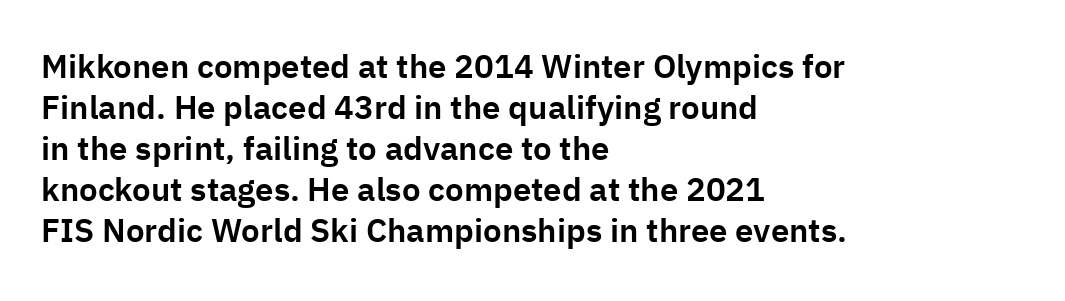
The image shows 33 px sans-serif type, upright; set left-aligned, line spacing 1.24x, normal letter spacing, not underlined; low stroke contrast and a medium x-height.
